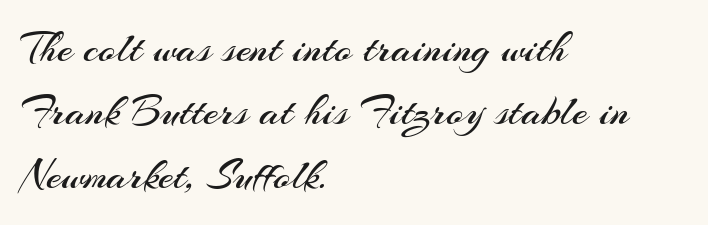
The strip under each line holds only bare page. Character widths vary here, with narrow letters taking less room than wide ones. Characters follow at the spacing the type designer built in. The text was rendered using a sans face with plain stroke endings.
